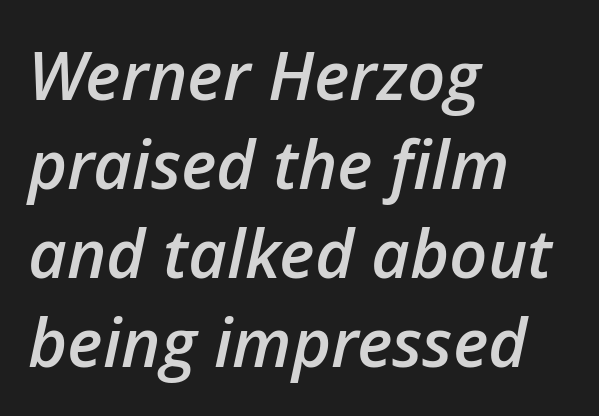
The image shows 67 px semibold type, italic (leaning right); set left-aligned, normal line spacing (1.33x), normal letter spacing, not underlined; low stroke contrast and a medium x-height.
